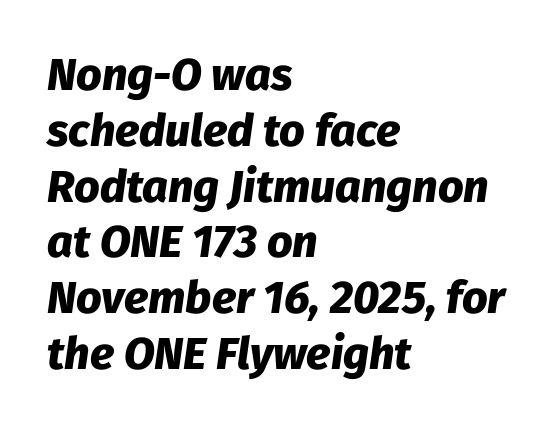
Spacing verdict: proportional, widths tailored to each character. The line texture is even and compact thanks to regular tracking. Compared with a centered layout, this one pins lines to the left instead. Plain, unruled lines of type.
